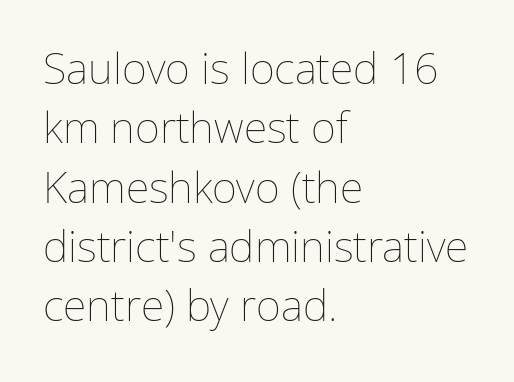
Q: Is the text bold? A: No.
Q: Is the text italic (slanted)? A: No, it is upright.
Q: Is the text underlined? A: No.
Q: How is the paragraph aligned? A: Left-aligned.
Q: Is the spacing between letters normal or unusually wide? A: Normal.
Q: Is the spacing between lines tight, normal or loose? A: Normal.
Q: Width (condensed, normal, or wide)? A: Normal.
Q: Stroke contrast? A: Low.
Q: x-height? A: Medium.
Q: Monospaced? A: No.
